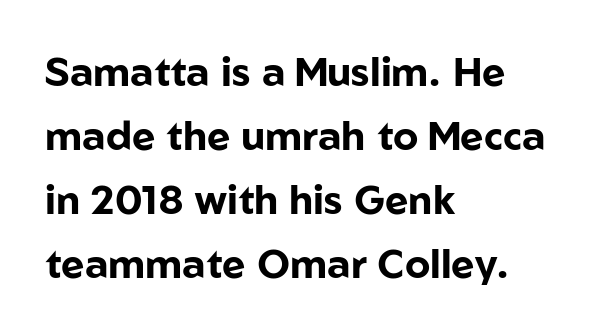
The image shows 40 px bold sans-serif type, upright; set left-aligned, normal line spacing (1.6x), normal letter spacing, not underlined; low stroke contrast and a medium x-height.
